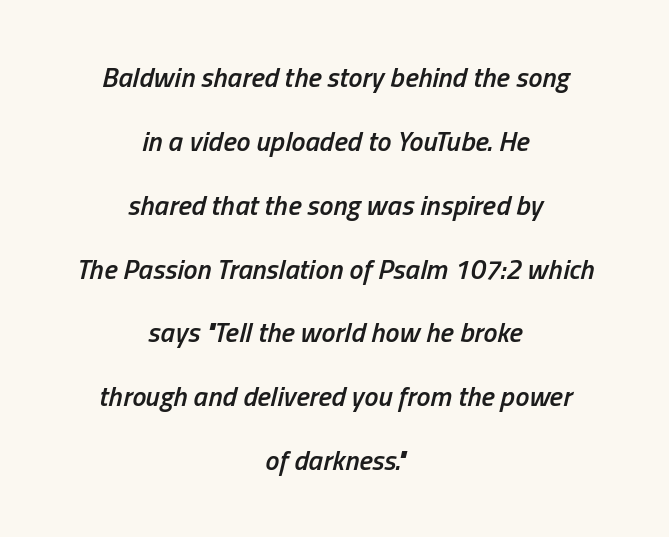
{"italic": "yes", "lean": "right", "slant_degrees": 13, "bold": "semi", "weight": "semibold", "width": "condensed", "stroke_contrast": "low", "x_height": "medium", "monospaced": "no", "underline": "no", "align": "center", "line_spacing": "loose", "line_spacing_ratio": 2.28, "letter_spacing": "normal", "letter_spacing_em": 0.0, "glyph_px": 28}
